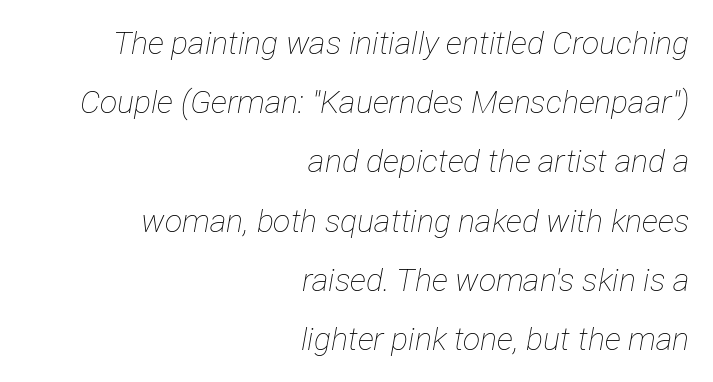
{"italic": "yes", "lean": "right", "slant_degrees": 12, "bold": "no", "weight": "thin", "width": "condensed", "stroke_contrast": "low", "x_height": "medium", "monospaced": "no", "underline": "no", "align": "right", "line_spacing_ratio": 1.85, "letter_spacing": "normal", "letter_spacing_em": 0.0, "glyph_px": 32}
